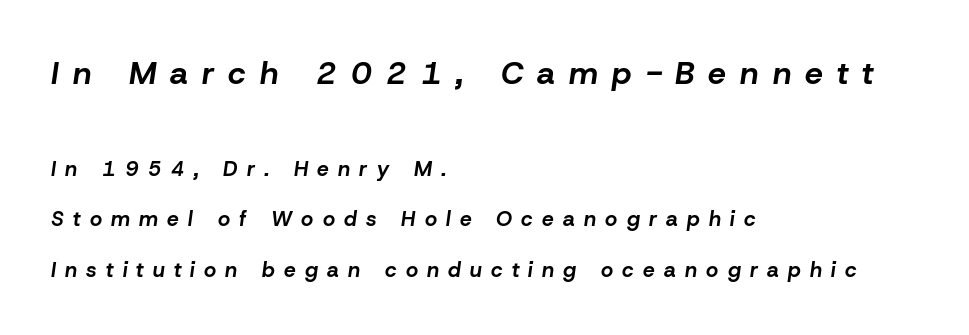
{"italic": "yes", "lean": "right", "slant_degrees": 8, "bold": "yes", "weight": "bold", "width": "normal", "stroke_contrast": "low", "x_height": "medium", "monospaced": "no", "underline": "no", "align": "left", "line_spacing": "loose", "line_spacing_ratio": 2.41, "letter_spacing": "wide", "letter_spacing_em": 0.44, "larger_block": "first", "size_ratio": 1.52, "glyph_px": 32}
